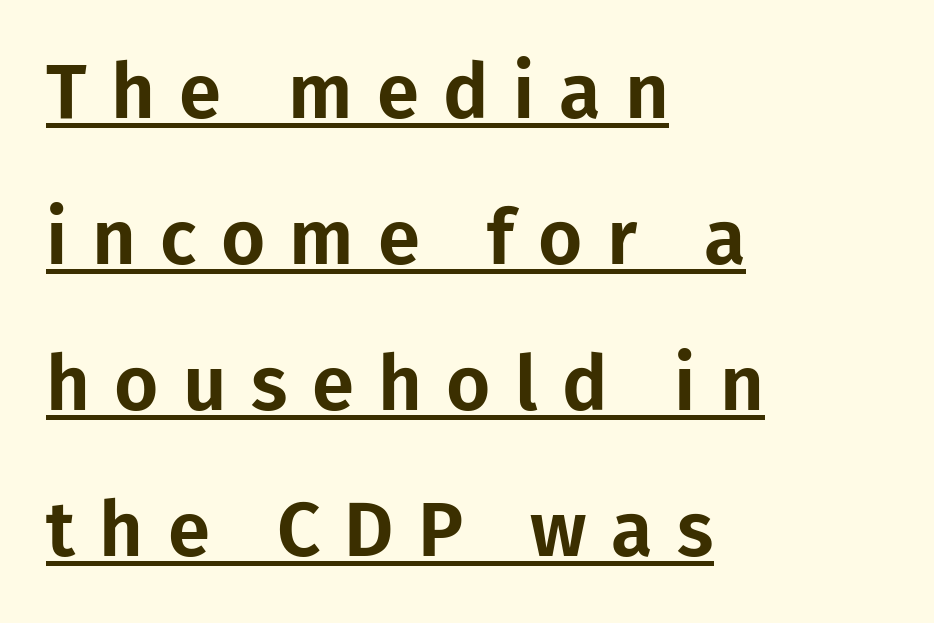
Compared with typical body copy, the letter spacing here is much looser. The font's upright variant was chosen for this text. The letters advance in unequal steps, a hallmark of proportional type. Glance below the letters and you will spot a drawn line.
